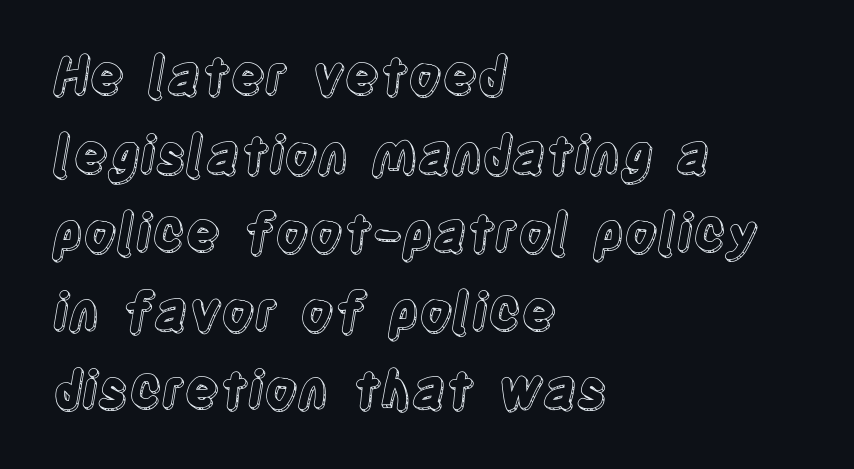
Q: Is the text italic (slanted)? A: Yes.
Q: Is the text underlined? A: No.
Q: How is the paragraph aligned? A: Left-aligned.
Q: Is the spacing between letters normal or unusually wide? A: Normal.
Q: Is the spacing between lines tight, normal or loose? A: Normal.
Q: Width (condensed, normal, or wide)? A: Condensed.
Q: x-height? A: Large.
Q: Monospaced? A: No.
